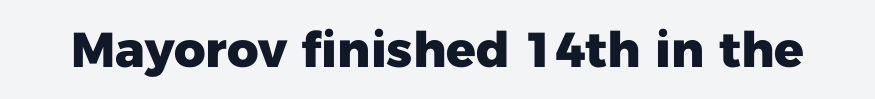
Q: Is the text bold? A: Yes.
Q: Is the text italic (slanted)? A: No, it is upright.
Q: Is the typeface a serif or a sans-serif typeface? A: Sans-serif.
Q: Is the text underlined? A: No.
Q: Is the spacing between letters normal or unusually wide? A: Normal.
Q: Width (condensed, normal, or wide)? A: Normal.
Q: Stroke contrast? A: Low.
Q: x-height? A: Medium.
Q: Monospaced? A: No.
